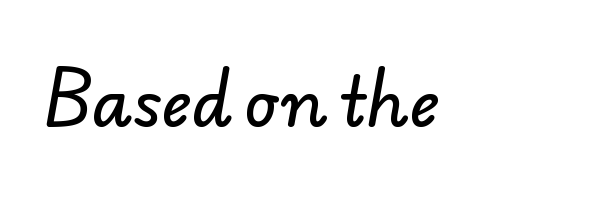
Q: Is the typeface a serif or a sans-serif typeface? A: Sans-serif.
Q: Is the text underlined? A: No.
Q: Is the spacing between letters normal or unusually wide? A: Normal.
Q: Width (condensed, normal, or wide)? A: Normal.
Q: Stroke contrast? A: Low.
Q: x-height? A: Small.
Q: Monospaced? A: No.
